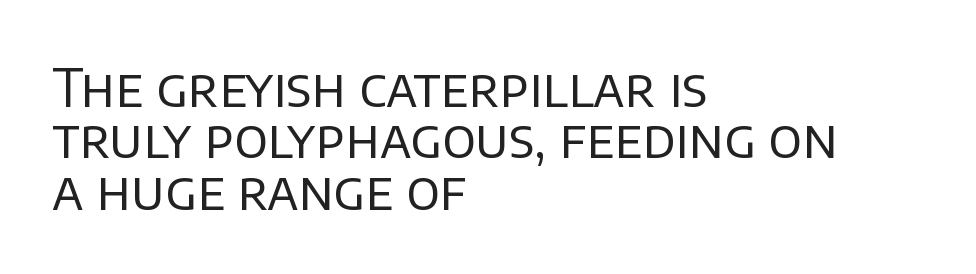
In terms of letterspacing, this is plain default setting. These lines are set flush left with a ragged right edge. Check where the strokes stop: nothing finishes them off — pure sans. The rendering uses natural spacing where letterforms have individual widths. No word sits above an underline.
